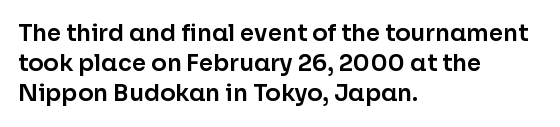
The ragged edge is on the right, which tells us the setting is flush left. What's the leading like? Ordinary, nothing unusual. Posture: straight, roman, zero tilt. The face used here is rendered with its standard letterfit. Letters rest on an invisible, unmarked baseline.
